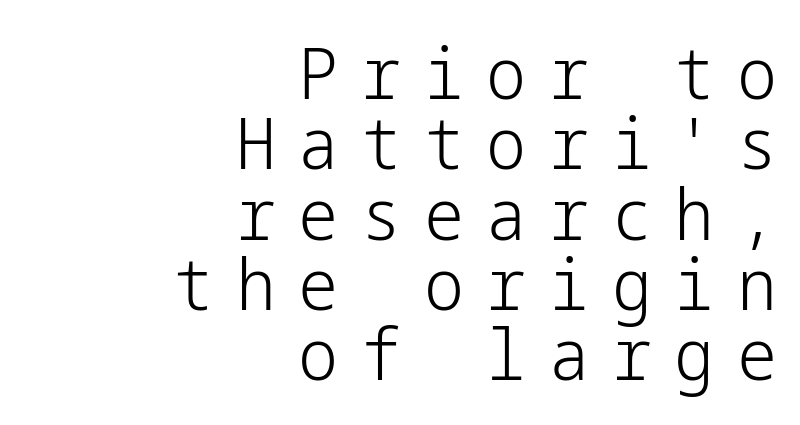
{"serif": "no", "italic": "no", "bold": "no", "weight": "light", "width": "normal", "stroke_contrast": "low", "x_height": "medium", "underline": "no", "align": "right", "line_spacing": "tight", "line_spacing_ratio": 0.99, "letter_spacing": "wide", "letter_spacing_em": 0.32, "glyph_px": 71}
